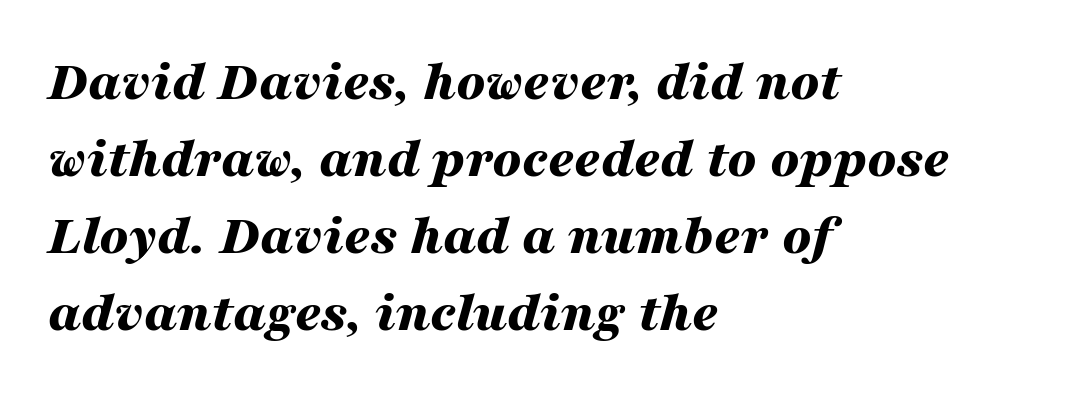
{"italic": "yes", "lean": "right", "slant_degrees": 16, "bold": "yes", "weight": "bold", "width": "wide", "stroke_contrast": "medium", "x_height": "medium", "monospaced": "no", "underline": "no", "align": "left", "line_spacing": "normal", "line_spacing_ratio": 1.35, "letter_spacing": "normal", "letter_spacing_em": 0.0, "glyph_px": 57}
